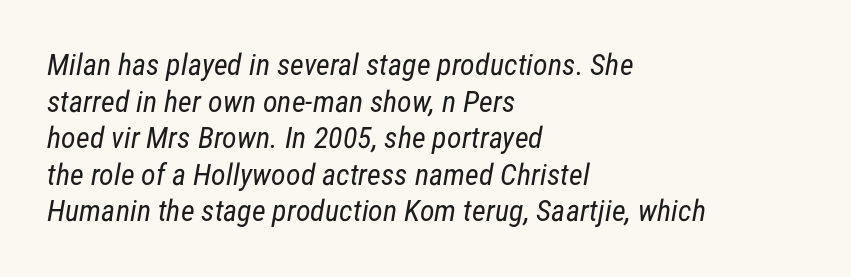
This rendering uses left alignment, leaving the right contour irregular. The characters display no serif detailing; their extremities are plain. Words float on clear page, feet unadorned. These lines are rendered in a variable-pitch font.
